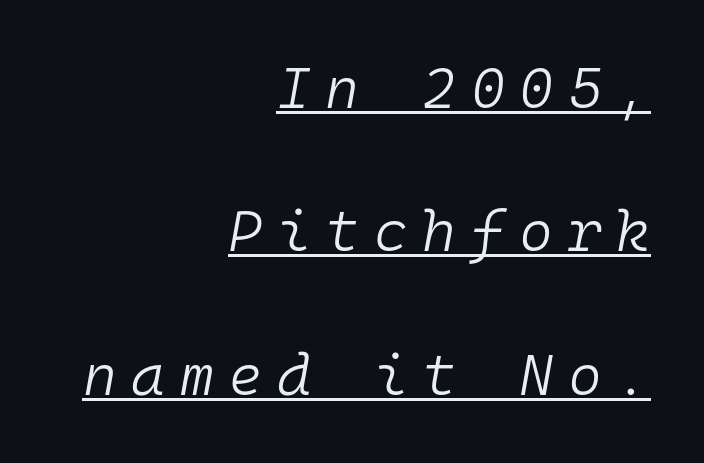
{"italic": "yes", "lean": "right", "slant_degrees": 10, "bold": "no", "weight": "light", "width": "normal", "stroke_contrast": "low", "x_height": "medium", "monospaced": "yes", "underline": "yes", "align": "right", "line_spacing": "loose", "line_spacing_ratio": 2.47, "letter_spacing": "wide", "letter_spacing_em": 0.25, "glyph_px": 58}
